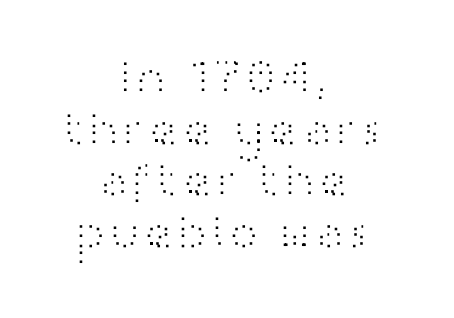
This sample has the flowing, uneven cadence of proportional lettering. A typesetter would call this zero additional tracking. Leading is clearly below the norm, producing a dense column. The paragraph shown floats in the horizontal middle. No heavy texture on the line: the type isn't bold.
